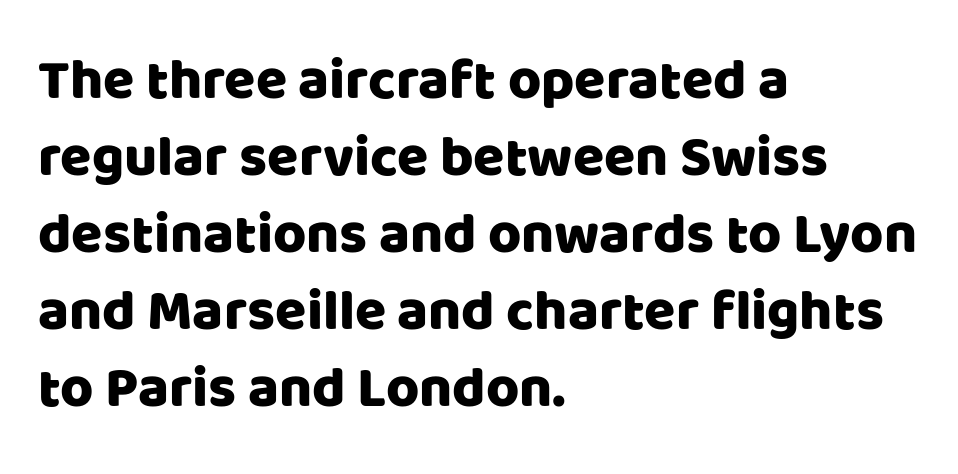
This rendering uses left alignment, leaving the right contour irregular. Horizontal bands of white between lines are of average thickness. Anything drawn beneath the words? Only blank space. Words appear dense and cohesive because spacing is normal. Examine the stroke ends and you'll find no serifs.
